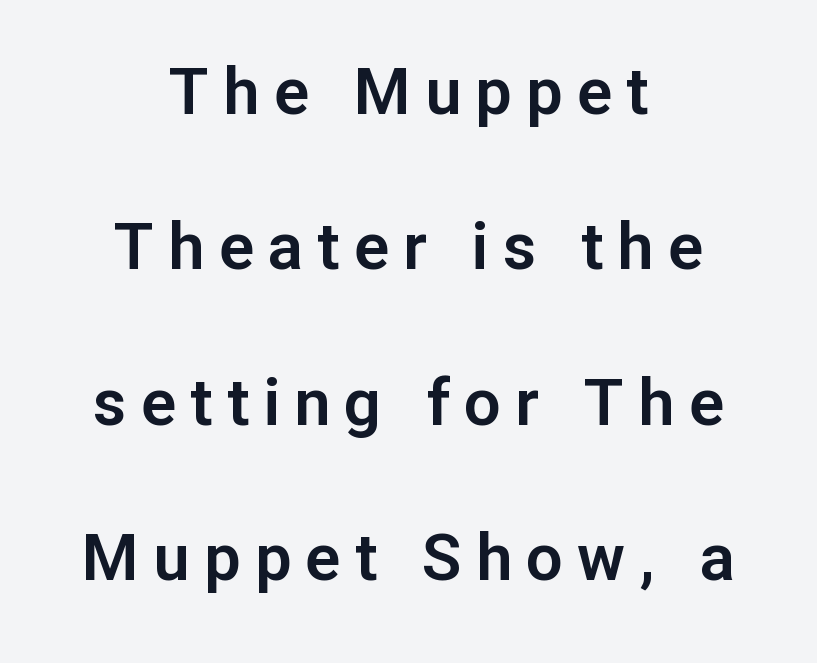
Display-style spreading of the glyphs; the letterfit is very open. The axis of the letterforms is exactly vertical. Typographically, this falls in the sans-serif category. The rendering uses natural spacing where letterforms have individual widths. Notice how the passage keeps no hard edge, just a central spine. Check under the words: just untouched page.
